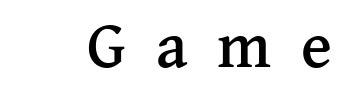
Just letters on the line, the space beneath them empty. The letters stand upright; this is a roman face. These lines are rendered in a variable-pitch font. Inter-character spacing is expanded well beyond the font's built-in metrics.
